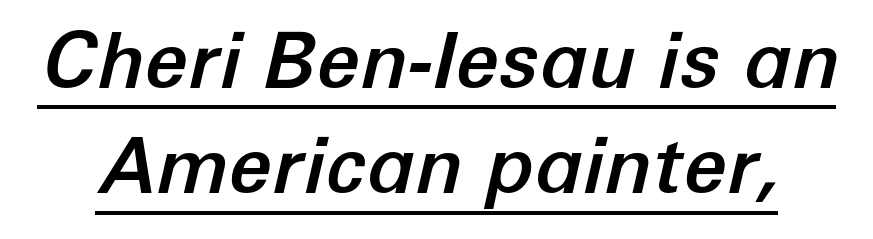
Q: Is the text italic (slanted)? A: Yes, it leans right by about 12 degrees.
Q: Is the text underlined? A: Yes.
Q: Is the spacing between letters normal or unusually wide? A: Normal.
Q: Is the spacing between lines tight, normal or loose? A: Normal.
Q: Width (condensed, normal, or wide)? A: Normal.
Q: Stroke contrast? A: Low.
Q: x-height? A: Medium.
Q: Monospaced? A: No.
